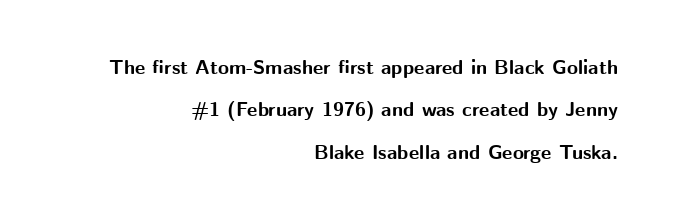
Q: Is the text bold? A: Yes.
Q: Is the text italic (slanted)? A: No, it is upright.
Q: Is the text underlined? A: No.
Q: How is the paragraph aligned? A: Right-aligned.
Q: Is the spacing between letters normal or unusually wide? A: Normal.
Q: Is the spacing between lines tight, normal or loose? A: Loose.
